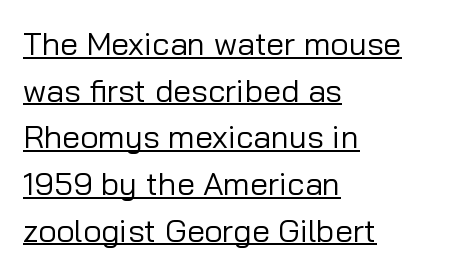
{"serif": "no", "italic": "no", "bold": "no", "weight": "regular", "width": "normal", "stroke_contrast": "low", "x_height": "medium", "monospaced": "no", "underline": "yes", "align": "left", "line_spacing": "normal", "line_spacing_ratio": 1.46, "letter_spacing": "normal", "letter_spacing_em": 0.0, "glyph_px": 32}
